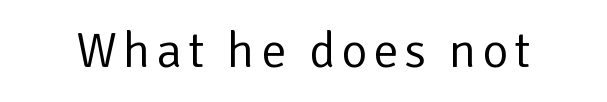
Q: Is the text bold? A: No.
Q: Is the text italic (slanted)? A: No, it is upright.
Q: Is the typeface a serif or a sans-serif typeface? A: Sans-serif.
Q: Is the text underlined? A: No.
Q: Width (condensed, normal, or wide)? A: Normal.
Q: Stroke contrast? A: Low.
Q: x-height? A: Medium.
Q: Monospaced? A: No.
